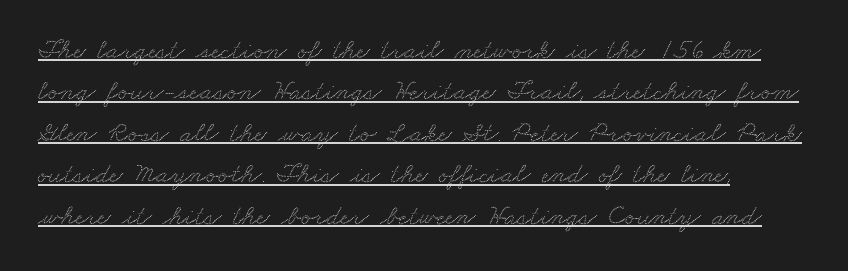
Spacing verdict: proportional, widths tailored to each character. Standard letterfit; no display-style spreading of the glyphs. The rendering shows small feet on the letterforms — a serif design. Line beginnings align vertically; line endings do not. Is there an underline? Yes — a line sits under the letters.
